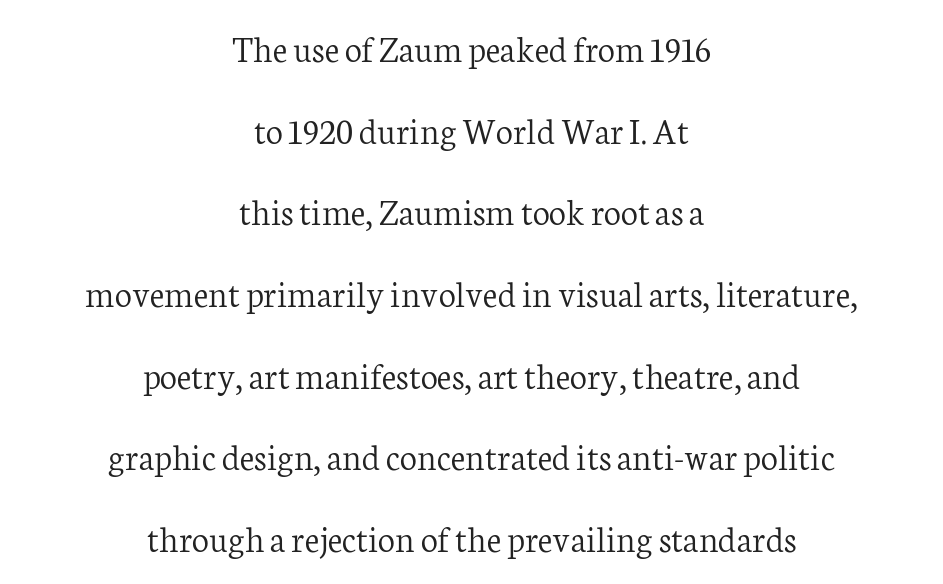
These lines were composed using upright roman letters. Weight: regular or lighter. Note the varied advance widths — an 'i' is clearly narrower than an 'm'. The space directly below the letters is spotless. A student would call this center alignment; a typographer would say set centered.
